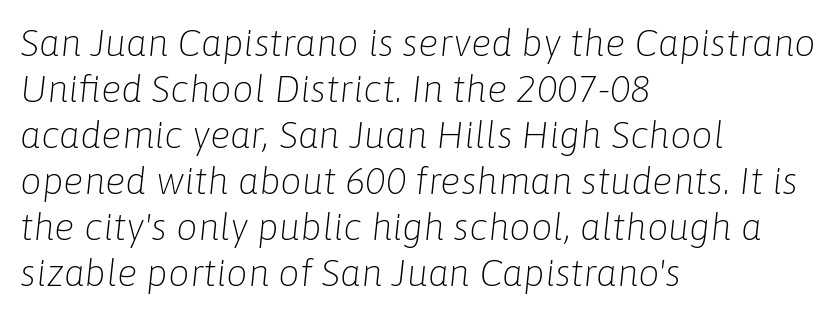
Q: Is the text bold? A: No.
Q: Is the text italic (slanted)? A: Yes, it leans right by about 6 degrees.
Q: Is the text underlined? A: No.
Q: How is the paragraph aligned? A: Left-aligned.
Q: Is the spacing between letters normal or unusually wide? A: Normal.
Q: Width (condensed, normal, or wide)? A: Normal.
Q: Stroke contrast? A: Low.
Q: x-height? A: Medium.
Q: Monospaced? A: No.
